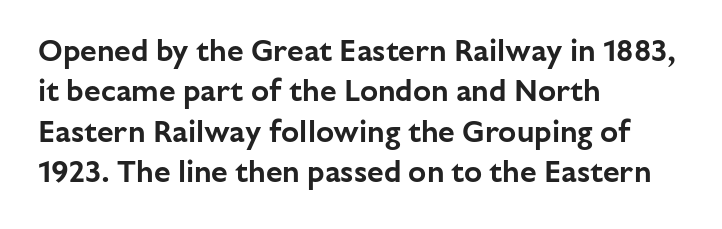
{"serif": "no", "italic": "no", "width": "normal", "stroke_contrast": "low", "x_height": "medium", "monospaced": "no", "underline": "no", "align": "left", "line_spacing": "normal", "line_spacing_ratio": 1.35, "letter_spacing": "normal", "letter_spacing_em": 0.0, "glyph_px": 30}
